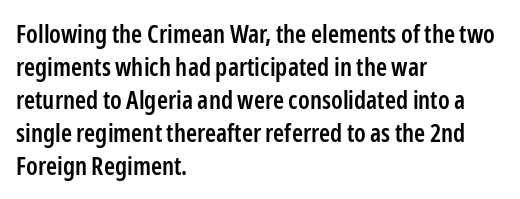
{"italic": "no", "bold": "semi", "underline": "no", "align": "left", "line_spacing": "normal", "line_spacing_ratio": 1.32, "letter_spacing": "normal", "letter_spacing_em": 0.0, "glyph_px": 25}
